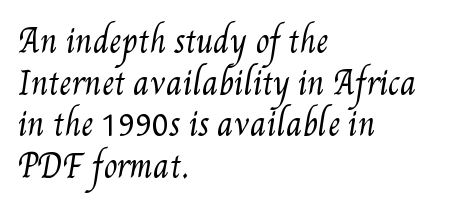
The image shows 31 px regular-weight, condensed type; set left-aligned, normal line spacing (1.34x), normal letter spacing, not underlined; medium stroke contrast and a small x-height.
